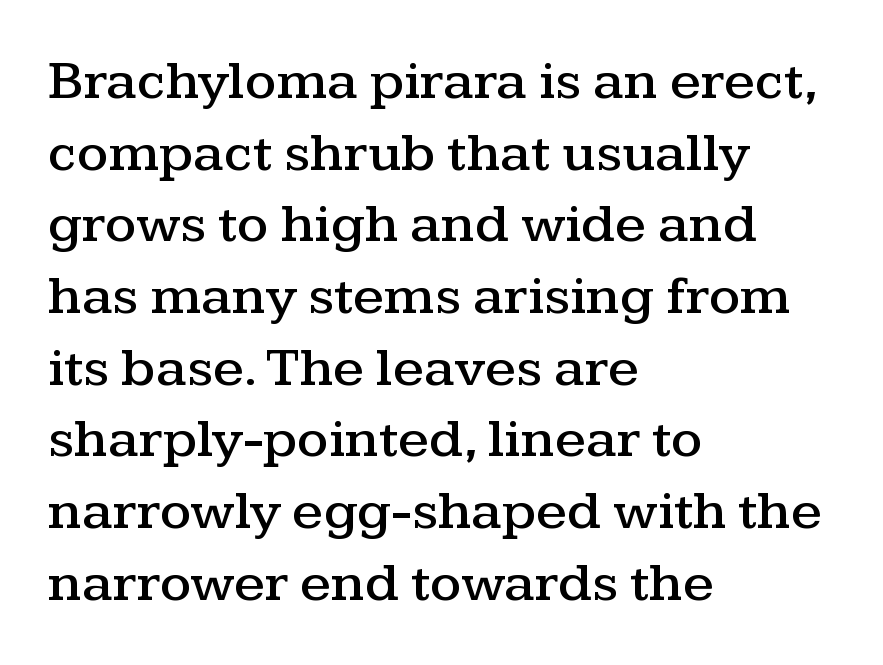
The image shows 56 px wide serif type, upright; set left-aligned, normal line spacing (1.28x), normal letter spacing, not underlined; medium stroke contrast and a medium x-height.
